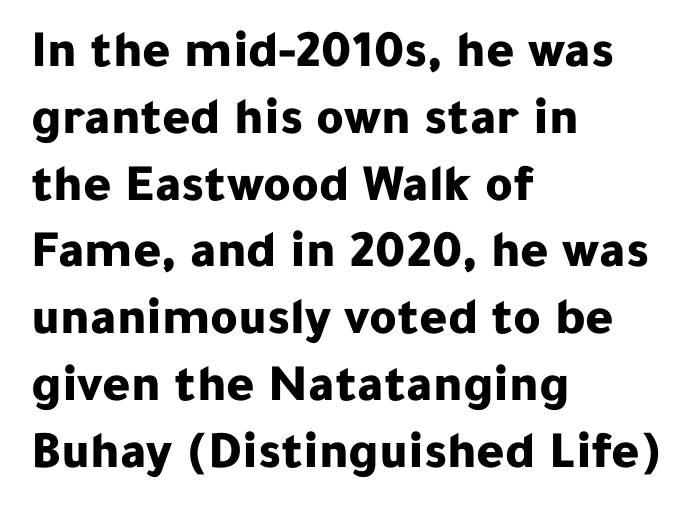
Q: Is the text bold? A: Yes.
Q: Is the text italic (slanted)? A: No, it is upright.
Q: Is the typeface a serif or a sans-serif typeface? A: Sans-serif.
Q: Is the text underlined? A: No.
Q: How is the paragraph aligned? A: Left-aligned.
Q: Is the spacing between letters normal or unusually wide? A: Normal.
Q: Is the spacing between lines tight, normal or loose? A: Normal.
Q: Width (condensed, normal, or wide)? A: Normal.
Q: Stroke contrast? A: Low.
Q: x-height? A: Medium.
Q: Monospaced? A: No.
